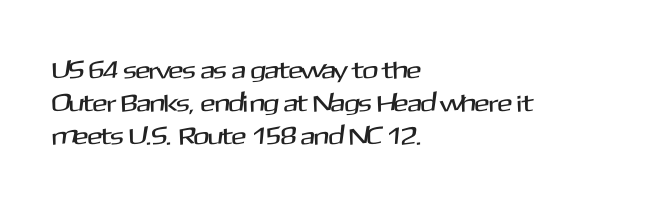
Every row of glyphs begins at an identical x-position on the left. Words appear dense and cohesive because spacing is normal. Unlike italic type, these characters show no tilt at all. Vertical spacing — default. Check under the words: just untouched page.
